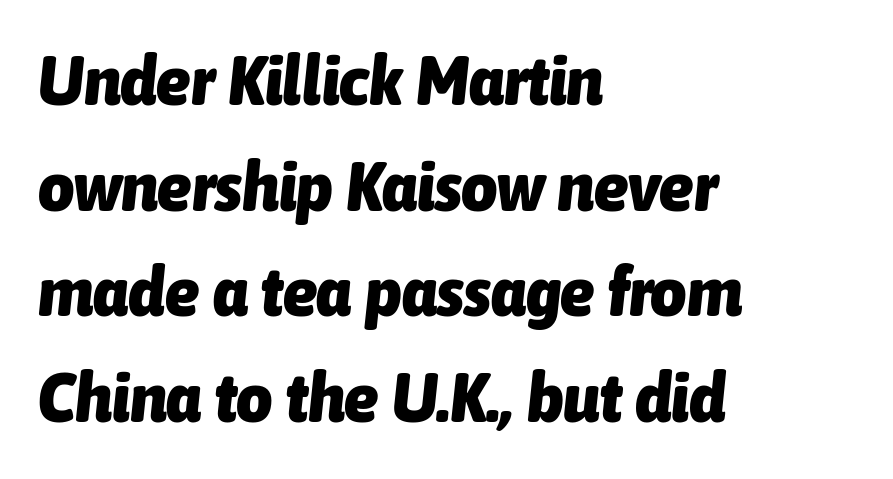
Q: Is the text bold? A: Yes.
Q: Is the text italic (slanted)? A: Yes, it leans right by about 6 degrees.
Q: Is the text underlined? A: No.
Q: How is the paragraph aligned? A: Left-aligned.
Q: Is the spacing between letters normal or unusually wide? A: Normal.
Q: Is the spacing between lines tight, normal or loose? A: Normal.
Q: Width (condensed, normal, or wide)? A: Condensed.
Q: Stroke contrast? A: Low.
Q: x-height? A: Medium.
Q: Monospaced? A: No.
